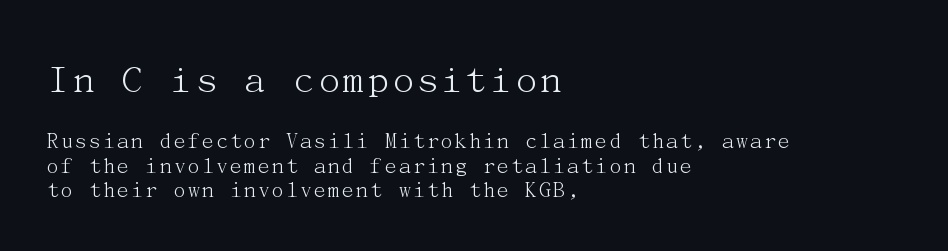
{"serif": "yes", "italic": "no", "bold": "no", "weight": "light", "width": "normal", "stroke_contrast": "medium", "x_height": "medium", "underline": "no", "align": "left", "line_spacing": "tight", "line_spacing_ratio": 1.02, "letter_spacing": "normal", "letter_spacing_em": 0.0, "larger_block": "first", "size_ratio": 1.75, "glyph_px": 42}
